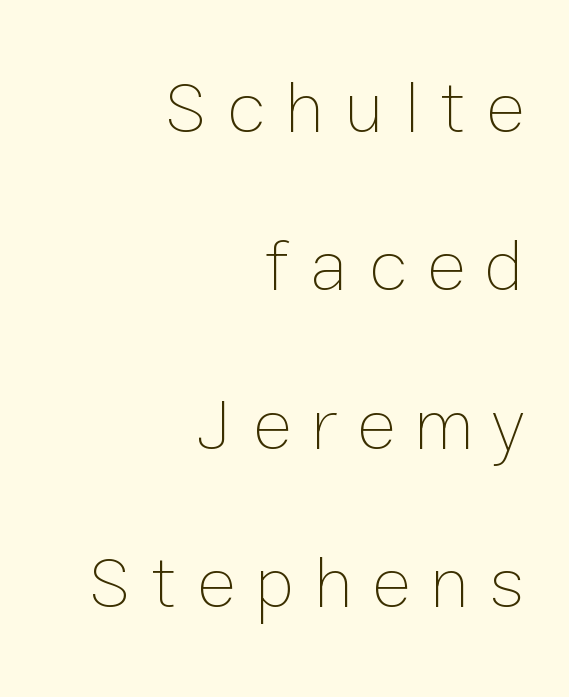
The image shows 74 px thin type, upright; set right-aligned, loose line spacing (2.14x), unusually wide letter spacing (+0.26 em), not underlined; low stroke contrast and a medium x-height.
